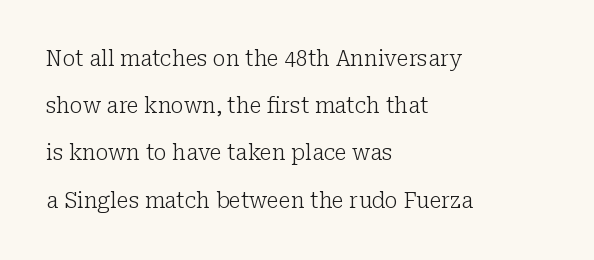
{"italic": "no", "bold": "no", "underline": "no", "align": "left", "line_spacing": "loose", "line_spacing_ratio": 2.25, "letter_spacing": "normal", "letter_spacing_em": 0.0, "glyph_px": 21}
